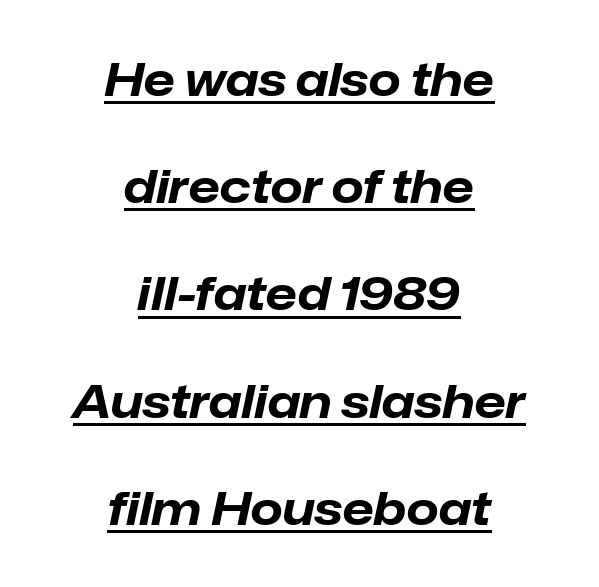
{"italic": "yes", "lean": "right", "slant_degrees": 12, "bold": "yes", "weight": "bold", "width": "normal", "stroke_contrast": "low", "x_height": "medium", "monospaced": "no", "underline": "yes", "align": "center", "line_spacing": "loose", "line_spacing_ratio": 2.33, "letter_spacing": "normal", "letter_spacing_em": 0.0, "glyph_px": 46}
